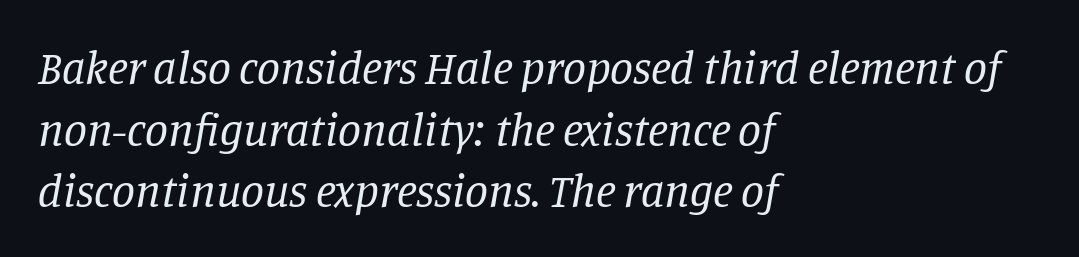
These lines are composed in type with serifs. A light-to-regular cut is what we see here. Only glyphs here, with clear space below each row. One glance says typical: line gaps are just what's usual. Is this a fixed-width face? No — the glyphs have proportional, varying widths. The lettering tilts uniformly, giving the passage an italic look.
